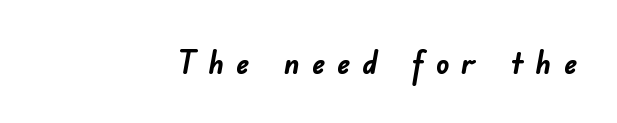
The image shows 33 px semibold sans-serif type; set right-aligned, unusually wide letter spacing (+0.35 em), not underlined; low stroke contrast and a small x-height.
